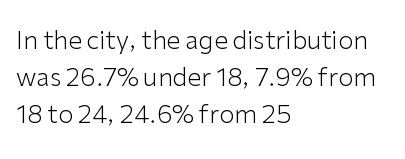
A typesetter would call this leading conventional body-copy spacing. Descender tails drop into unmarked territory. Visually the block forms a straight wall on the left and a jagged coastline on the right. Do the letters lean? They stand straight.
